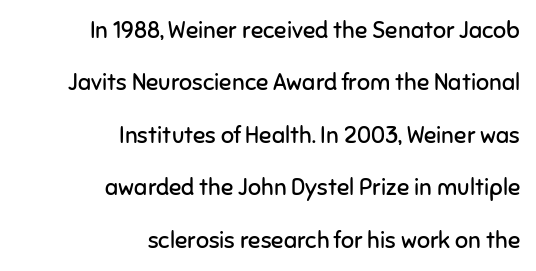
{"italic": "no", "bold": "no", "underline": "no", "align": "right", "line_spacing": "loose", "line_spacing_ratio": 2.28, "letter_spacing": "normal", "letter_spacing_em": 0.0, "glyph_px": 23}
